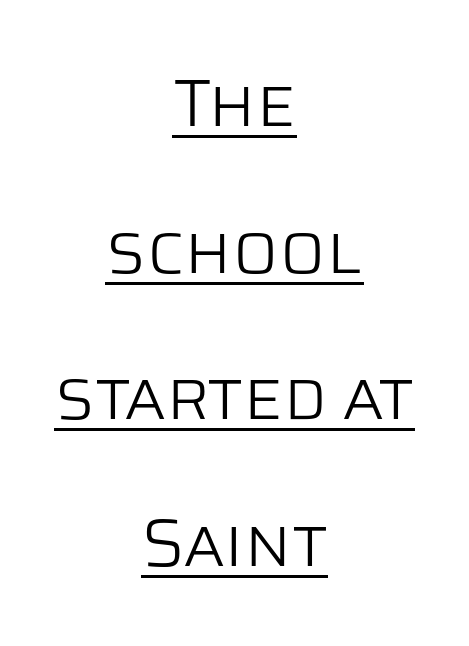
Q: Is the text bold? A: No.
Q: Is the text italic (slanted)? A: No, it is upright.
Q: Is the typeface a serif or a sans-serif typeface? A: Sans-serif.
Q: Is the text underlined? A: Yes.
Q: How is the paragraph aligned? A: Centered.
Q: Is the spacing between letters normal or unusually wide? A: Normal.
Q: Is the spacing between lines tight, normal or loose? A: Loose.
Q: Width (condensed, normal, or wide)? A: Normal.
Q: Stroke contrast? A: Low.
Q: x-height? A: Large.
Q: Monospaced? A: No.
